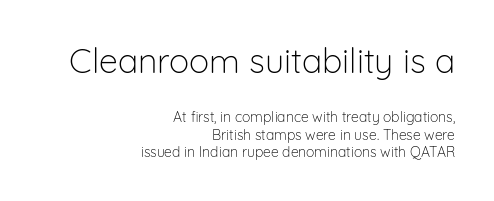
Q: Is the text bold? A: No.
Q: Is the text italic (slanted)? A: No, it is upright.
Q: Is the typeface a serif or a sans-serif typeface? A: Sans-serif.
Q: Is the text underlined? A: No.
Q: How is the paragraph aligned? A: Right-aligned.
Q: Is the spacing between letters normal or unusually wide? A: Normal.
Q: Which block of text is set in a larger size, the first (top) or the second (bottom)? A: The first (top) one.
Q: Width (condensed, normal, or wide)? A: Normal.
Q: Stroke contrast? A: Low.
Q: x-height? A: Medium.
Q: Monospaced? A: No.
